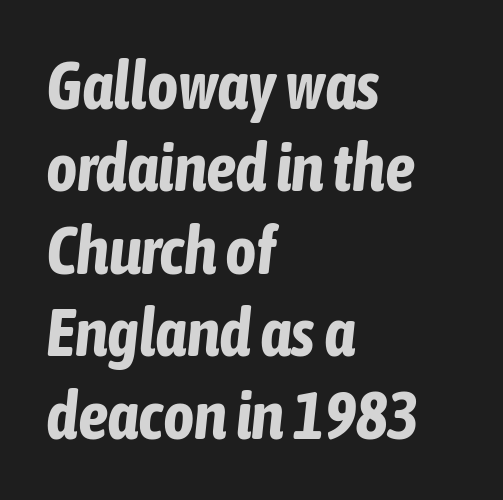
{"italic": "yes", "lean": "right", "slant_degrees": 6, "bold": "yes", "weight": "bold", "width": "condensed", "stroke_contrast": "low", "x_height": "medium", "monospaced": "no", "underline": "no", "align": "left", "line_spacing_ratio": 1.23, "letter_spacing": "normal", "letter_spacing_em": 0.0, "glyph_px": 67}
